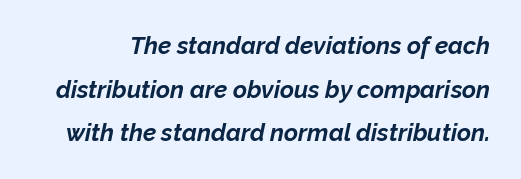
Clear beneath every line of the passage. Compared with an ordinary text face, these strokes are far heavier — a full bold. How are the letters spaced? Ordinarily, with no added tracking. Yep, that's italic — everything's leaning.
